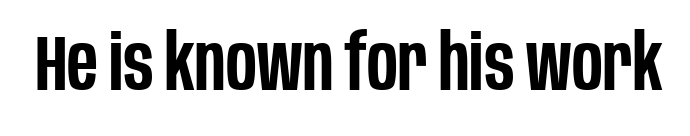
{"serif": "no", "italic": "no", "bold": "semi", "weight": "semibold", "width": "condensed", "stroke_contrast": "low", "x_height": "large", "monospaced": "no", "underline": "no", "letter_spacing": "normal", "letter_spacing_em": 0.0, "glyph_px": 78}
